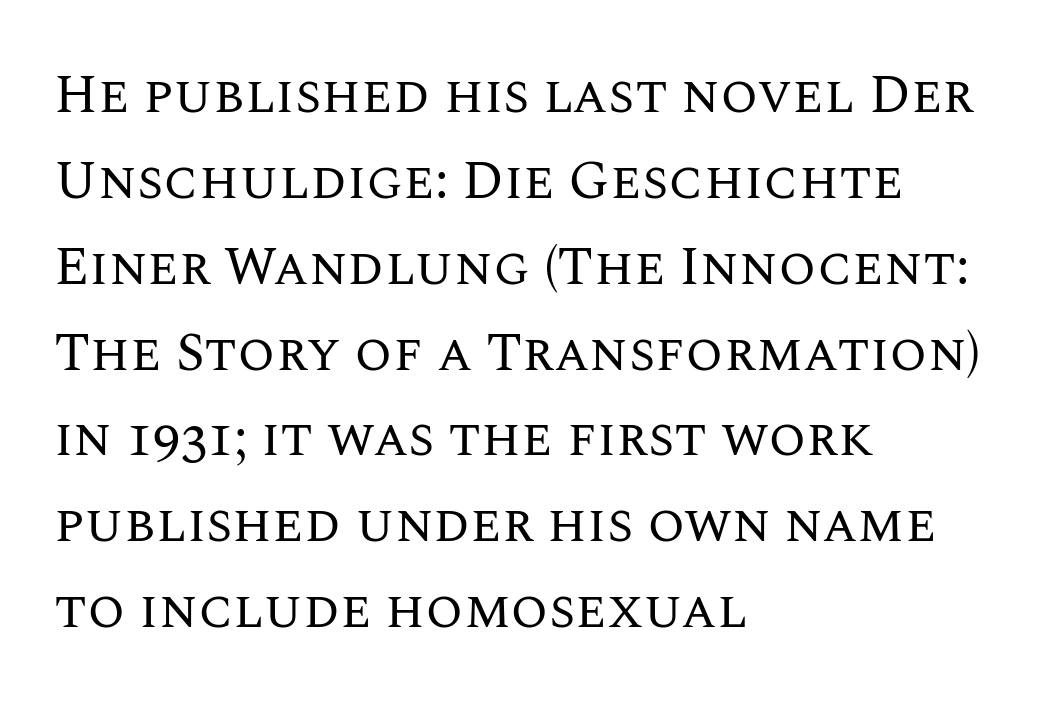
{"italic": "no", "bold": "no", "weight": "regular", "width": "normal", "stroke_contrast": "medium", "x_height": "large", "monospaced": "no", "underline": "no", "align": "left", "line_spacing": "normal", "line_spacing_ratio": 1.59, "letter_spacing": "normal", "letter_spacing_em": 0.0, "glyph_px": 54}
